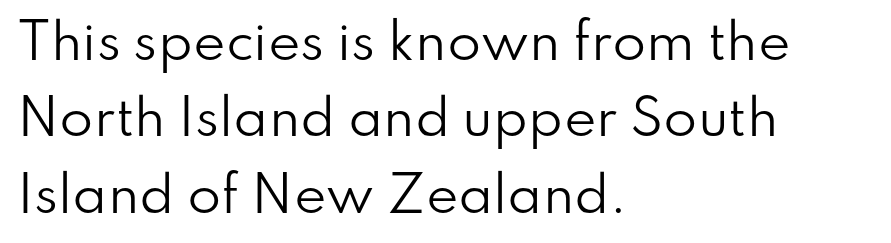
Q: Is the text bold? A: No.
Q: Is the text italic (slanted)? A: No, it is upright.
Q: Is the typeface a serif or a sans-serif typeface? A: Sans-serif.
Q: Is the text underlined? A: No.
Q: How is the paragraph aligned? A: Left-aligned.
Q: Is the spacing between letters normal or unusually wide? A: Normal.
Q: Is the spacing between lines tight, normal or loose? A: Normal.
Q: Width (condensed, normal, or wide)? A: Normal.
Q: Stroke contrast? A: Low.
Q: x-height? A: Small.
Q: Monospaced? A: No.
